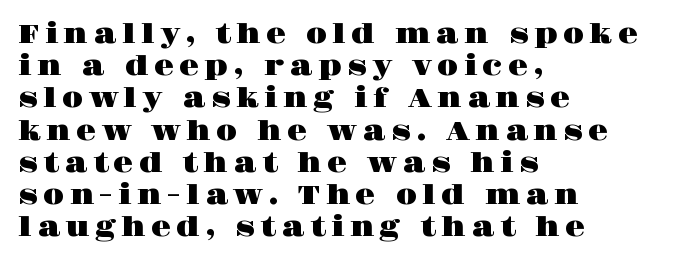
{"italic": "no", "underline": "no", "align": "left", "line_spacing_ratio": 1.24, "letter_spacing": "wide", "letter_spacing_em": 0.2, "glyph_px": 26}
